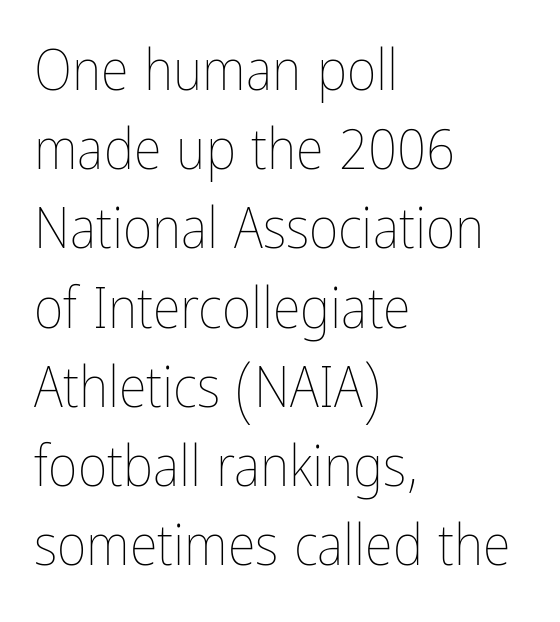
The image shows 57 px thin, condensed type, upright; set left-aligned, normal line spacing (1.39x), normal letter spacing, not underlined; low stroke contrast and a medium x-height.
